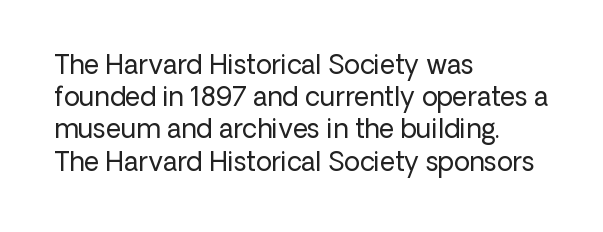
The image shows 26 px text type, upright; set left-aligned, line spacing 1.24x, normal letter spacing, not underlined.
